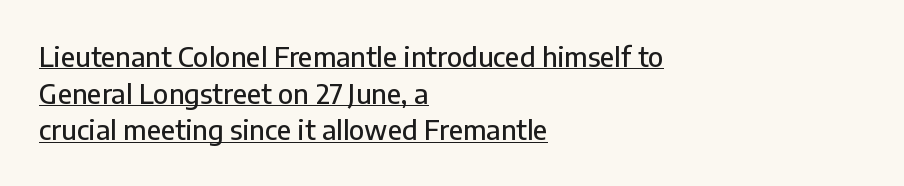
Q: Is the text italic (slanted)? A: No, it is upright.
Q: Is the text underlined? A: Yes.
Q: How is the paragraph aligned? A: Left-aligned.
Q: Is the spacing between letters normal or unusually wide? A: Normal.
Q: Is the spacing between lines tight, normal or loose? A: Normal.
